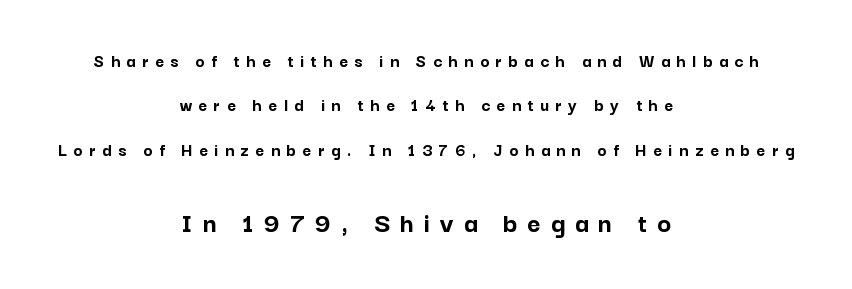
The image shows 29 px semibold sans-serif type, upright; set centered, loose line spacing (2.33x), unusually wide letter spacing (+0.34 em), not underlined; the second (bottom) block is 1.53x larger; low stroke contrast and a medium x-height.
